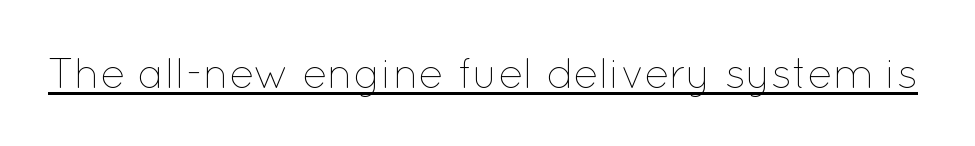
Students, observe the line beneath the letters — that is underlining. Is this a heavy cut? Hardly; it is regular or lighter. Designer's note — italics off, roman on. The face used here is proportionally spaced, like ordinary book or web type. Words appear dense and cohesive because spacing is normal.
